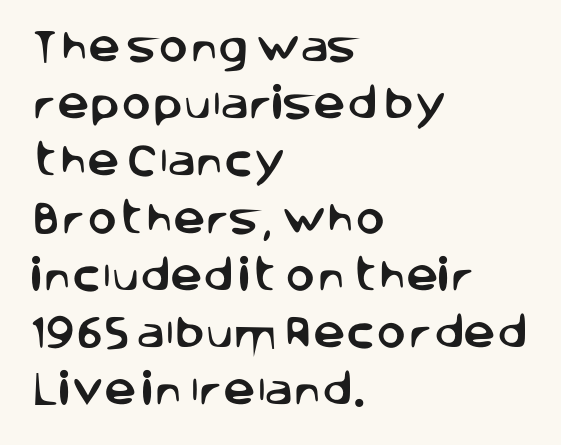
Q: Is the text italic (slanted)? A: No, it is upright.
Q: Is the typeface a serif or a sans-serif typeface? A: Sans-serif.
Q: Is the text underlined? A: No.
Q: How is the paragraph aligned? A: Left-aligned.
Q: Is the spacing between letters normal or unusually wide? A: Normal.
Q: Is the spacing between lines tight, normal or loose? A: Normal.
Q: Width (condensed, normal, or wide)? A: Normal.
Q: Stroke contrast? A: Low.
Q: x-height? A: Large.
Q: Monospaced? A: No.
